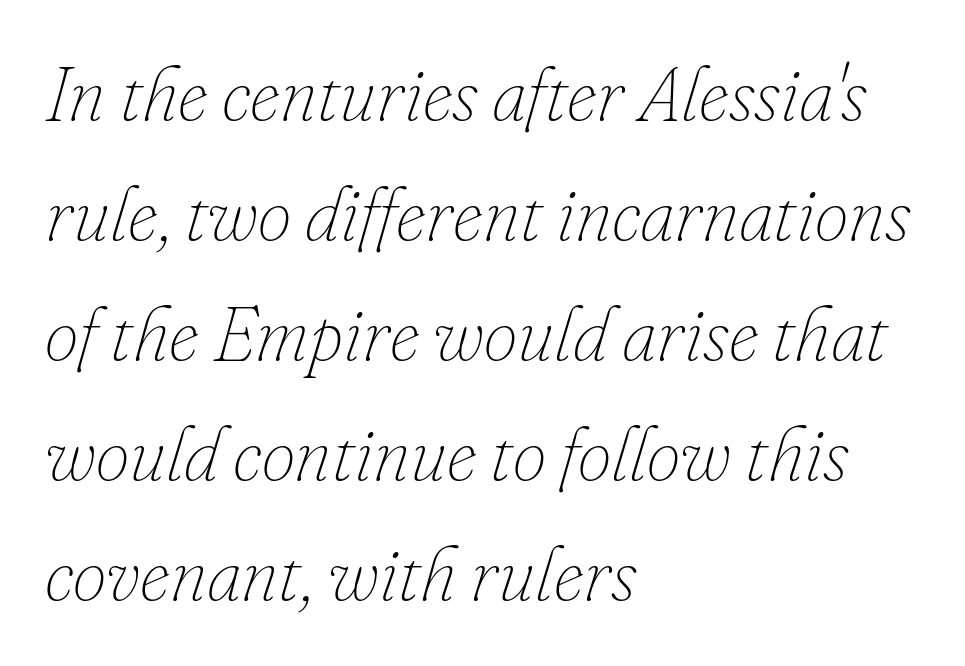
{"italic": "yes", "lean": "right", "slant_degrees": 16, "bold": "no", "weight": "thin", "width": "normal", "stroke_contrast": "low", "x_height": "small", "monospaced": "no", "underline": "no", "align": "left", "line_spacing": "normal", "line_spacing_ratio": 1.58, "letter_spacing": "normal", "letter_spacing_em": 0.0, "glyph_px": 76}
